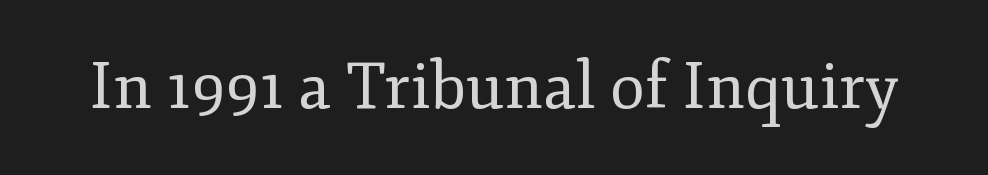
The face looks like a standard text weight, possibly lighter. The passage shown has conventional tracking throughout. The text was rendered using a seriffed face with decorative stroke endings. Letters rest on an invisible, unmarked baseline.
